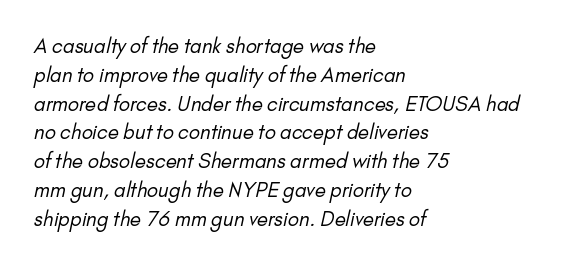
{"bold": "no", "underline": "no", "align": "left", "line_spacing": "normal", "line_spacing_ratio": 1.44, "letter_spacing": "normal", "letter_spacing_em": 0.0, "glyph_px": 20}
